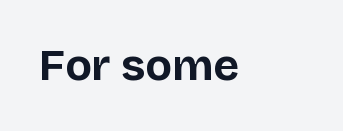
Q: Is the text bold? A: Yes.
Q: Is the text italic (slanted)? A: No, it is upright.
Q: Is the typeface a serif or a sans-serif typeface? A: Sans-serif.
Q: Is the text underlined? A: No.
Q: Is the spacing between letters normal or unusually wide? A: Normal.
Q: Width (condensed, normal, or wide)? A: Normal.
Q: Stroke contrast? A: Low.
Q: x-height? A: Large.
Q: Monospaced? A: No.
